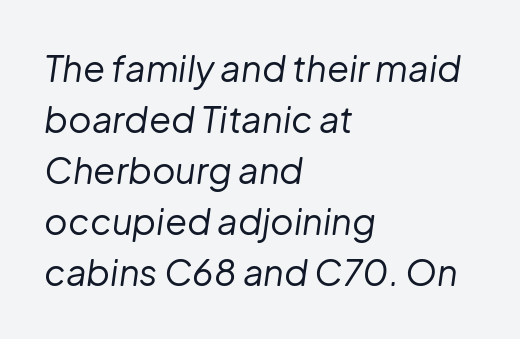
The designer left line spacing at the default. Which margin do the lines hug? The left one — the right edge is uneven. The rendering uses natural spacing where letterforms have individual widths. Honestly, there is no underline to notice here at all. A light-to-regular cut is what we see here. No extra tracking has been applied to these lines.
